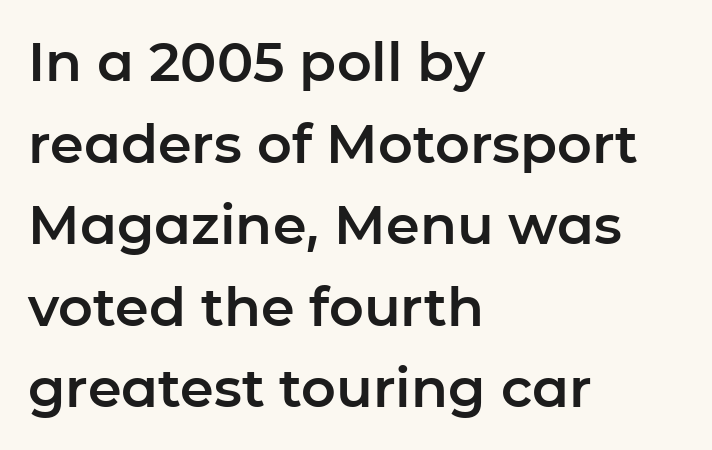
Q: Is the text italic (slanted)? A: No, it is upright.
Q: Is the typeface a serif or a sans-serif typeface? A: Sans-serif.
Q: Is the text underlined? A: No.
Q: How is the paragraph aligned? A: Left-aligned.
Q: Is the spacing between letters normal or unusually wide? A: Normal.
Q: Is the spacing between lines tight, normal or loose? A: Normal.
Q: Width (condensed, normal, or wide)? A: Normal.
Q: Stroke contrast? A: Low.
Q: x-height? A: Medium.
Q: Monospaced? A: No.
